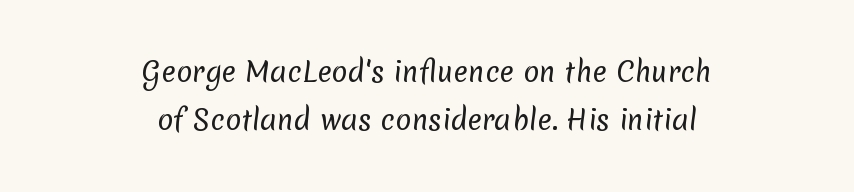
Q: Is the text bold? A: No.
Q: Is the text underlined? A: No.
Q: How is the paragraph aligned? A: Centered.
Q: Is the spacing between letters normal or unusually wide? A: Normal.
